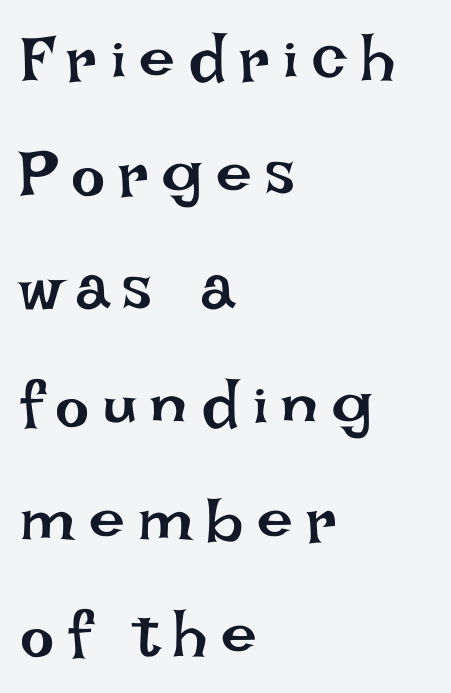
The image shows 64 px regular-weight type, upright; set left-aligned, line spacing 1.8x, unusually wide letter spacing (+0.21 em), not underlined; low stroke contrast and a large x-height.
